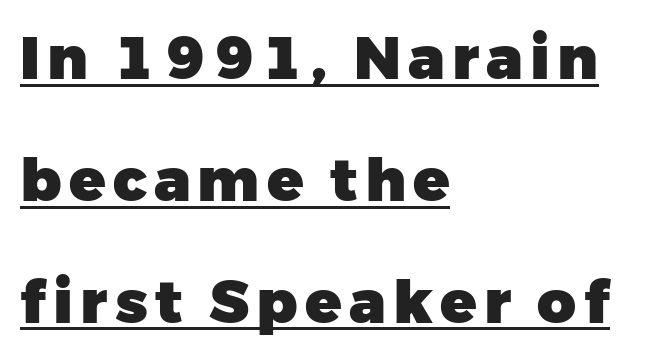
Horizontally, the lines are justified to the leading edge only. This is roman type, the default non-slanted kind. Stroke thickness is high; the sample reads as a true bold. Nothing sits at the stroke ends, so this counts as sans-serif.
